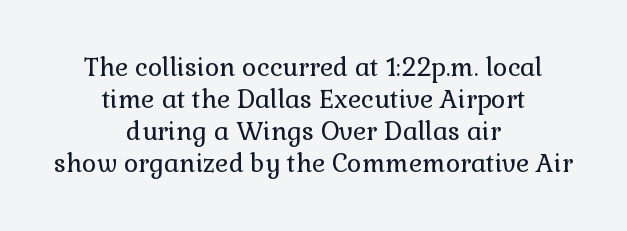
How would I describe the line gaps? Plain and ordinary. In CSS terms this would be text-align: center. Compared with typical body copy, the letter spacing here is the same. This is not heavy type; no bold has been used. Posture: vertical.
